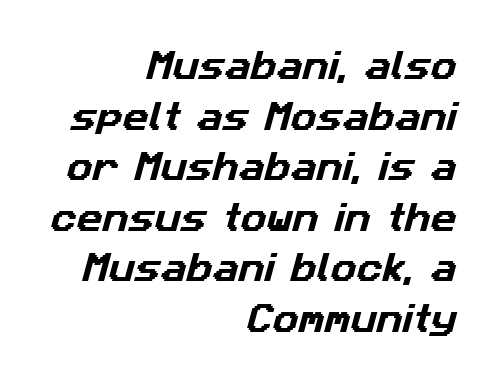
The image shows 32 px sans-serif type; set right-aligned, normal line spacing (1.58x), normal letter spacing, not underlined; low stroke contrast and a medium x-height.
